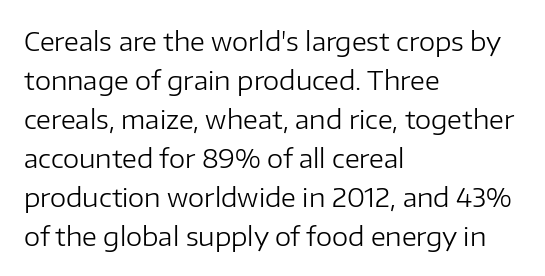
{"italic": "no", "bold": "no", "underline": "no", "align": "left", "line_spacing": "normal", "line_spacing_ratio": 1.5, "letter_spacing": "normal", "letter_spacing_em": 0.0, "glyph_px": 26}
